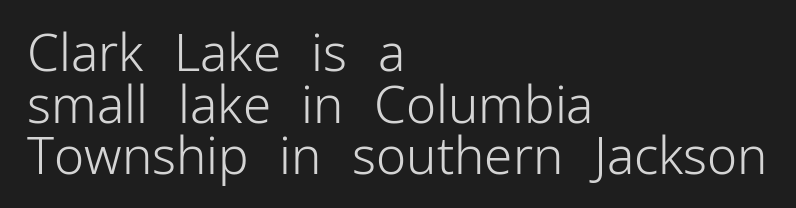
Compared with typical body copy, the letter spacing here is the same. Look at the bottom of the vertical strokes: they stop flat, with no serifs. Stems and bowls with no extra thickness — not bold. A classic flush-left, rag-right setting is used for this passage.
